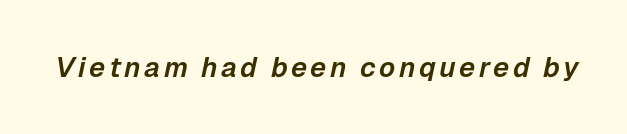
Q: Is the text italic (slanted)? A: Yes, it leans right by about 12 degrees.
Q: Is the text underlined? A: No.
Q: Width (condensed, normal, or wide)? A: Normal.
Q: Stroke contrast? A: Low.
Q: x-height? A: Medium.
Q: Monospaced? A: No.
